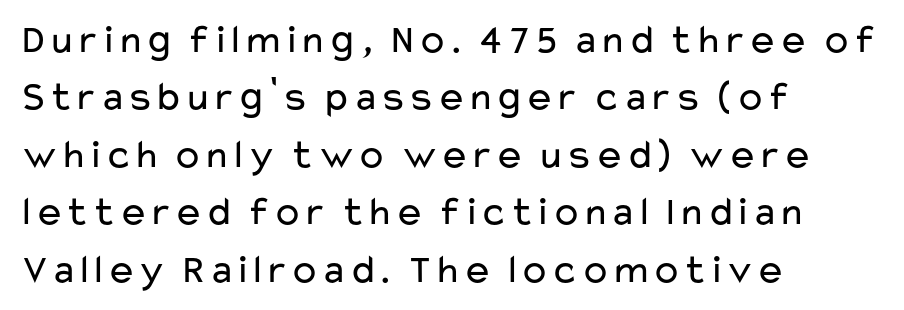
The image shows 41 px regular-weight, wide sans-serif type, upright; set left-aligned, normal line spacing (1.4x), normal letter spacing, not underlined; low stroke contrast and a medium x-height.
